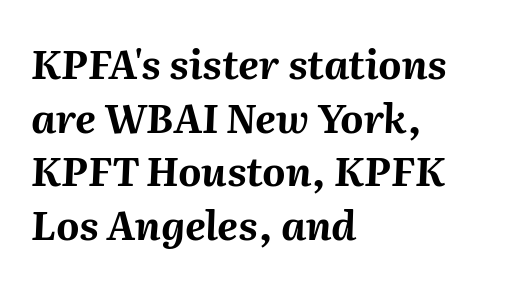
The image shows 40 px bold type, italic (leaning right); set left-aligned, normal line spacing (1.34x), normal letter spacing, not underlined; medium stroke contrast and a medium x-height.
